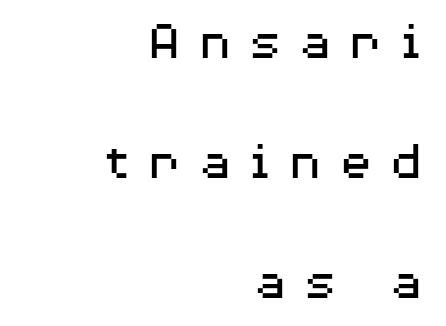
Ink coverage per letter is moderate at most. Nope, no serifs anywhere on these letters. The space directly below the letters is spotless. Right-aligned paragraph, ragged on the left. Honestly, the letter spacing is so wide it's the main thing you notice.
